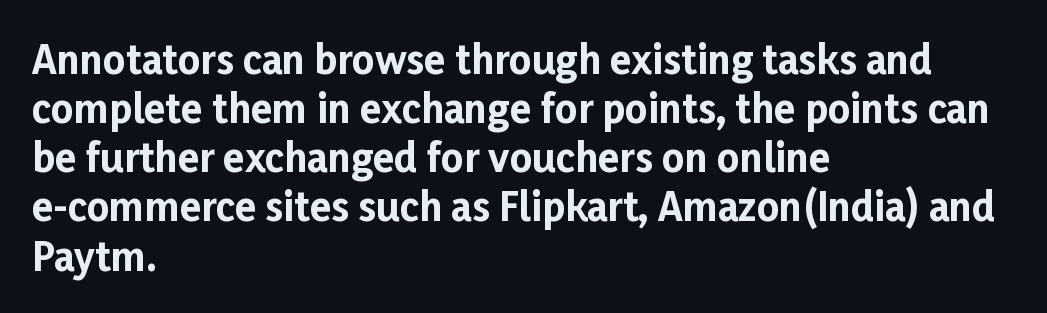
The image shows 39 px bold sans-serif type, upright; set left-aligned, normal line spacing (1.26x), normal letter spacing, not underlined; low stroke contrast and a medium x-height.
